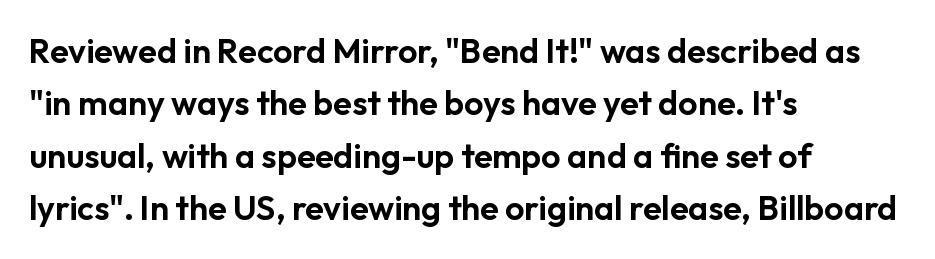
Q: Is the text italic (slanted)? A: No, it is upright.
Q: Is the typeface a serif or a sans-serif typeface? A: Sans-serif.
Q: Is the text underlined? A: No.
Q: How is the paragraph aligned? A: Left-aligned.
Q: Is the spacing between letters normal or unusually wide? A: Normal.
Q: Is the spacing between lines tight, normal or loose? A: Normal.
Q: Width (condensed, normal, or wide)? A: Normal.
Q: Stroke contrast? A: Low.
Q: x-height? A: Medium.
Q: Monospaced? A: No.
